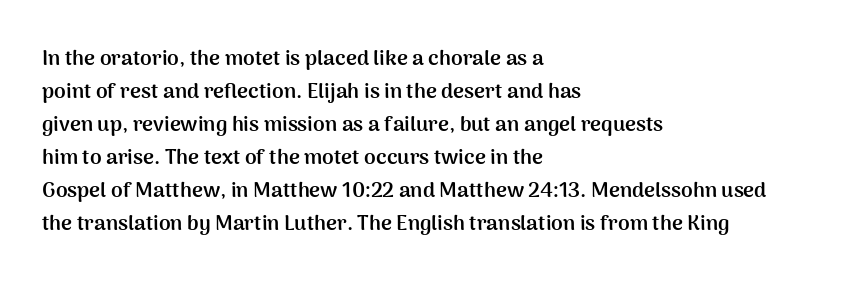
Q: Is the text bold? A: Yes.
Q: Is the text italic (slanted)? A: No, it is upright.
Q: Is the text underlined? A: No.
Q: How is the paragraph aligned? A: Left-aligned.
Q: Is the spacing between letters normal or unusually wide? A: Normal.
Q: Is the spacing between lines tight, normal or loose? A: Normal.
